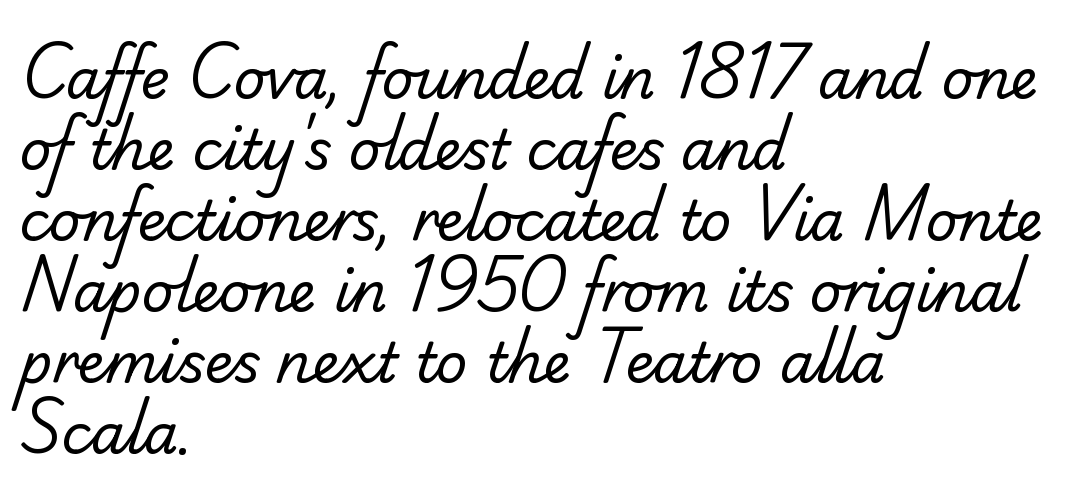
{"serif": "no", "bold": "no", "weight": "regular", "width": "normal", "stroke_contrast": "low", "x_height": "small", "monospaced": "no", "underline": "no", "align": "left", "line_spacing": "normal", "line_spacing_ratio": 1.29, "letter_spacing": "normal", "letter_spacing_em": 0.0, "glyph_px": 55}
